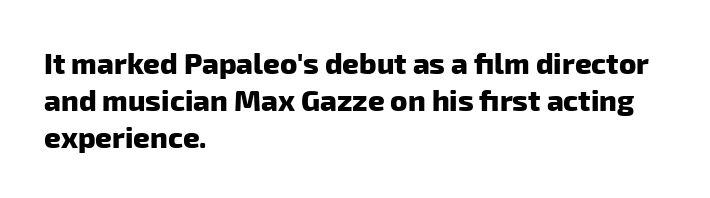
This is heavy type, rendered in bold. The rendering shows plain stroke endings on the letterforms — a sans-serif design. Any mark beneath the type? The region is blank. A normal amount of white space separates one row of letters from the next. Characters follow at the spacing the type designer built in.
